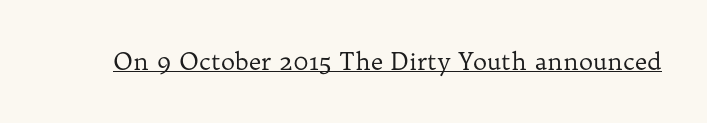
{"italic": "no", "bold": "no", "underline": "yes", "letter_spacing": "normal", "letter_spacing_em": 0.0, "glyph_px": 24}
